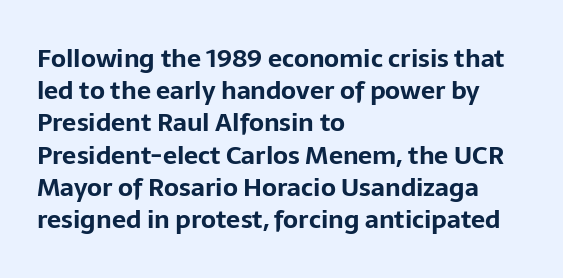
The lines sit at an ordinary, default distance from one another. Italic? Not at all — the glyphs are vertical. This rendering leaves character spacing at its baseline value. A student would call this left alignment; a typographer would say flush left, rag right.
